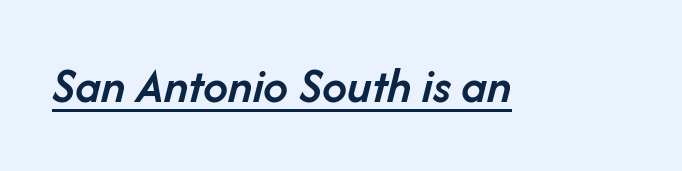
Q: Is the text bold? A: Semi-bold.
Q: Is the text italic (slanted)? A: Yes, it leans right by about 14 degrees.
Q: Is the text underlined? A: Yes.
Q: Is the spacing between letters normal or unusually wide? A: Normal.
Q: Width (condensed, normal, or wide)? A: Normal.
Q: Stroke contrast? A: Low.
Q: x-height? A: Medium.
Q: Monospaced? A: No.
